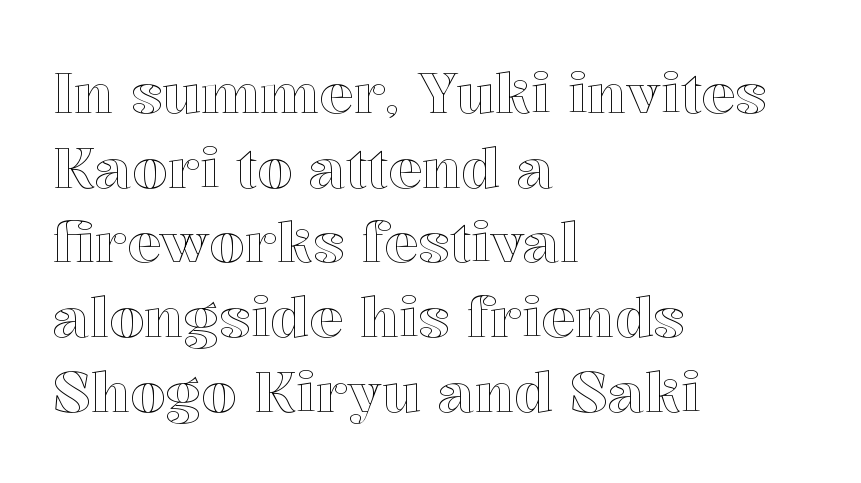
{"italic": "no", "width": "normal", "x_height": "medium", "monospaced": "no", "underline": "no", "align": "left", "line_spacing": "normal", "line_spacing_ratio": 1.31, "letter_spacing": "normal", "letter_spacing_em": 0.0, "glyph_px": 57}
